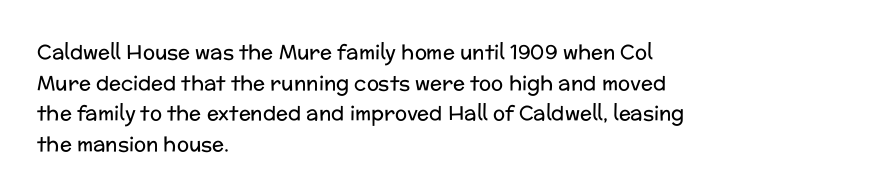
The image shows 20 px text type, upright; set left-aligned, normal line spacing (1.53x), normal letter spacing, not underlined.
